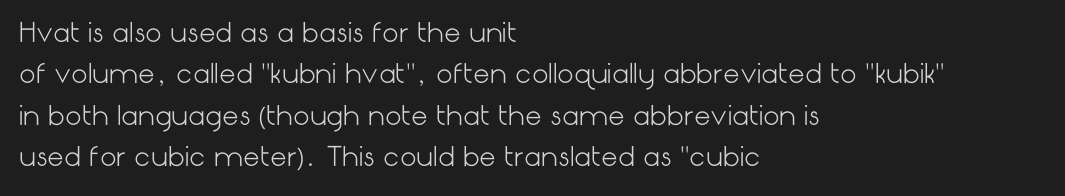
The image shows 26 px text type, upright; set left-aligned, normal line spacing (1.59x), normal letter spacing, not underlined.
